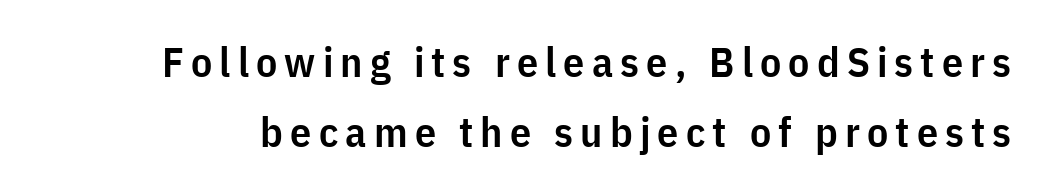
{"serif": "no", "italic": "no", "bold": "semi", "weight": "semibold", "width": "condensed", "stroke_contrast": "low", "x_height": "medium", "monospaced": "no", "underline": "no", "line_spacing": "normal", "line_spacing_ratio": 1.67, "glyph_px": 42}
